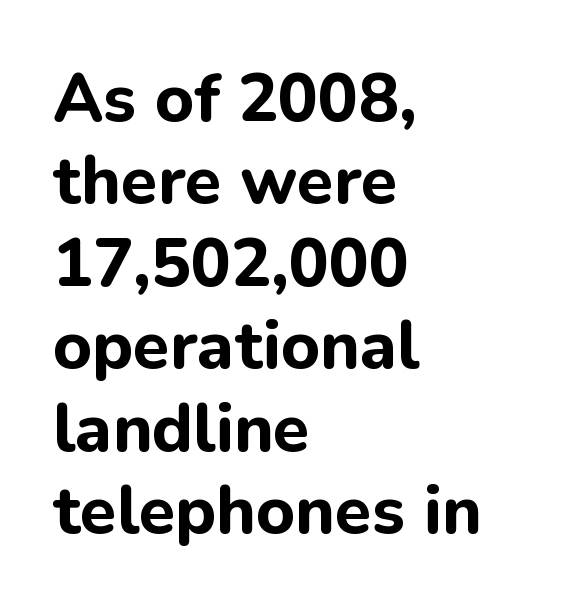
Q: Is the text bold? A: Yes.
Q: Is the text italic (slanted)? A: No, it is upright.
Q: Is the typeface a serif or a sans-serif typeface? A: Sans-serif.
Q: Is the text underlined? A: No.
Q: How is the paragraph aligned? A: Left-aligned.
Q: Is the spacing between letters normal or unusually wide? A: Normal.
Q: Width (condensed, normal, or wide)? A: Normal.
Q: Stroke contrast? A: Low.
Q: x-height? A: Medium.
Q: Monospaced? A: No.
